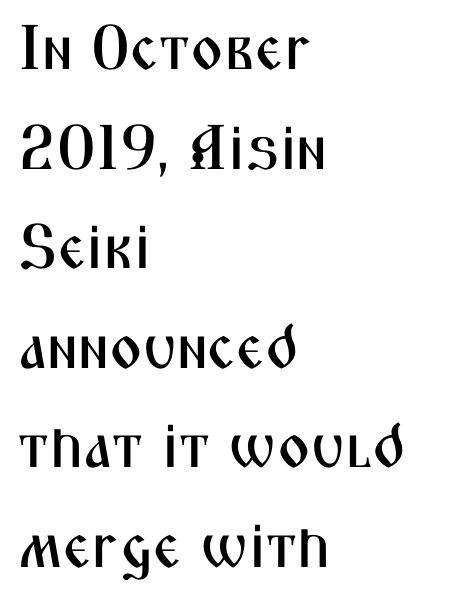
This sample has the flowing, uneven cadence of proportional lettering. The glyphs in this specimen are sans serif. Visually the block forms a straight wall on the left and a jagged coastline on the right. Here the glyphs are tracked normally, forming tight word shapes. Vertical strokes here are truly vertical.
